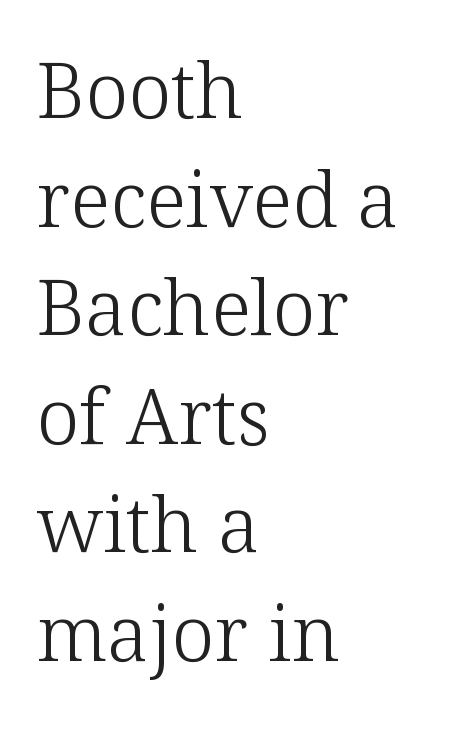
{"serif": "yes", "italic": "no", "bold": "no", "weight": "light", "width": "normal", "stroke_contrast": "low", "x_height": "medium", "monospaced": "no", "underline": "no", "align": "left", "line_spacing": "normal", "line_spacing_ratio": 1.41, "letter_spacing": "normal", "letter_spacing_em": 0.0, "glyph_px": 77}
